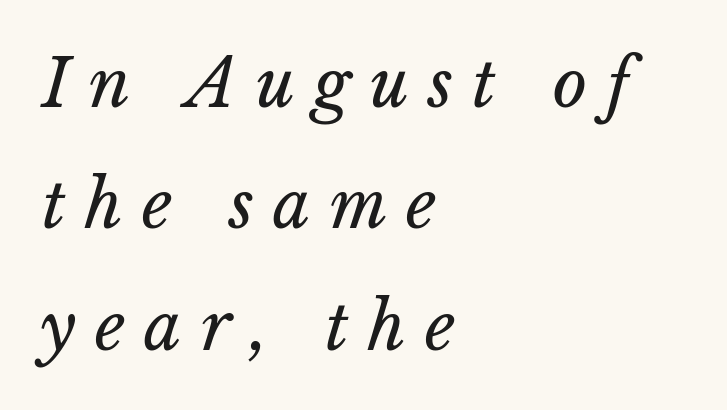
The image shows 66 px regular-weight type, italic (leaning right); set left-aligned, line spacing 1.84x, unusually wide letter spacing (+0.29 em), not underlined; low stroke contrast and a medium x-height.
